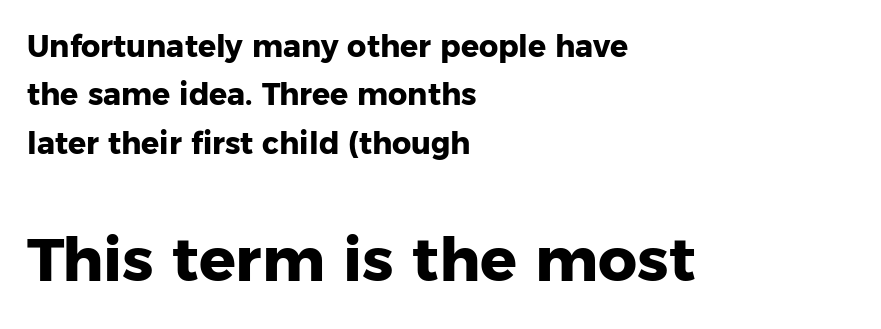
{"serif": "no", "italic": "no", "bold": "yes", "weight": "heavy", "width": "normal", "stroke_contrast": "low", "x_height": "medium", "monospaced": "no", "underline": "no", "align": "left", "line_spacing": "normal", "line_spacing_ratio": 1.61, "letter_spacing": "normal", "letter_spacing_em": 0.0, "larger_block": "second", "size_ratio": 2.03, "glyph_px": 61}
